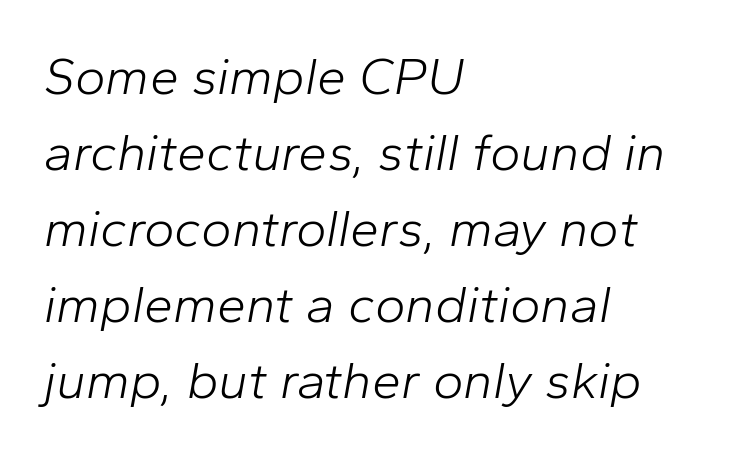
Q: Is the text bold? A: No.
Q: Is the text italic (slanted)? A: Yes, it leans right by about 10 degrees.
Q: Is the text underlined? A: No.
Q: How is the paragraph aligned? A: Left-aligned.
Q: Is the spacing between letters normal or unusually wide? A: Normal.
Q: Is the spacing between lines tight, normal or loose? A: Normal.
Q: Width (condensed, normal, or wide)? A: Normal.
Q: Stroke contrast? A: Low.
Q: x-height? A: Medium.
Q: Monospaced? A: No.
